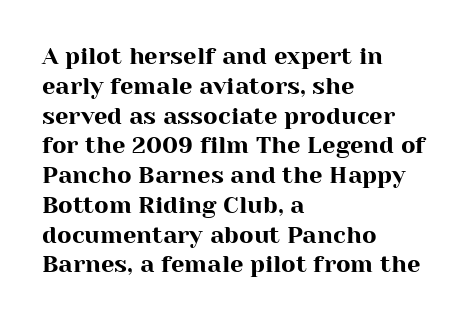
{"italic": "no", "underline": "no", "align": "left", "line_spacing_ratio": 1.24, "letter_spacing": "normal", "letter_spacing_em": 0.0, "glyph_px": 24}
